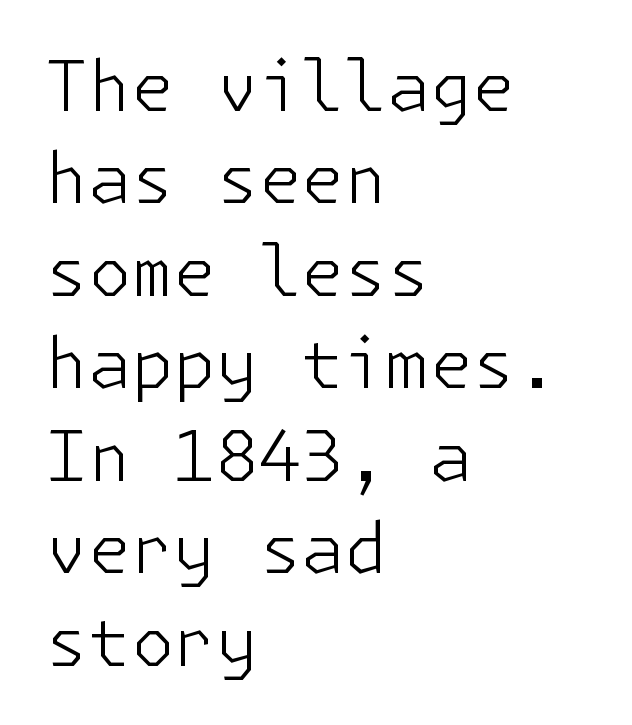
{"serif": "no", "italic": "no", "bold": "no", "weight": "light", "width": "normal", "stroke_contrast": "low", "x_height": "medium", "underline": "no", "align": "left", "line_spacing": "normal", "line_spacing_ratio": 1.34, "letter_spacing": "normal", "letter_spacing_em": 0.0, "glyph_px": 69}
